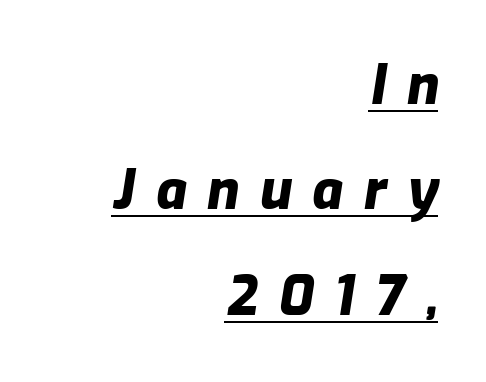
The image shows 54 px heavy type, italic (leaning right); set right-aligned, loose line spacing (1.95x), unusually wide letter spacing (+0.38 em), underlined; low stroke contrast and a medium x-height.
